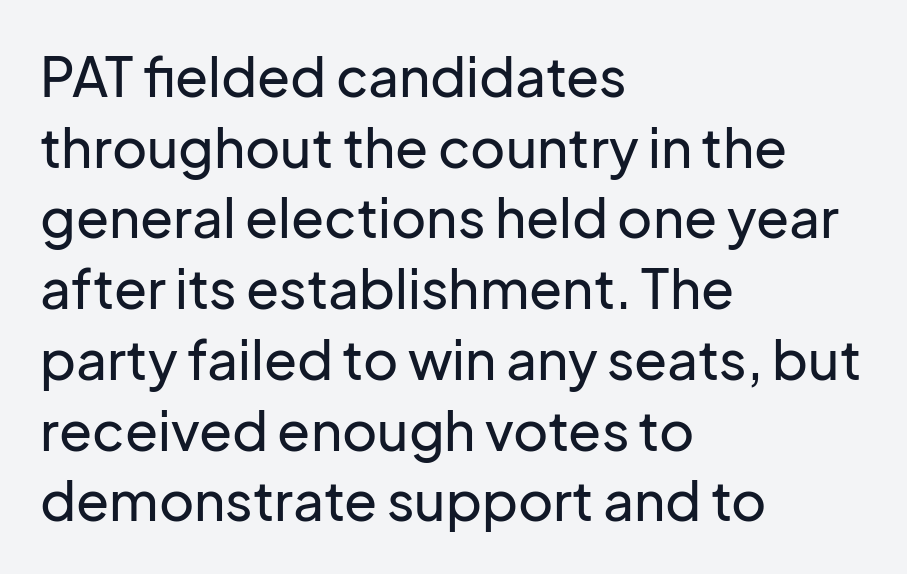
Font category for this specimen: sans-serif. Ascenders rise straight up at ninety degrees. The foot of each line stays bare and open. The face used here is rendered with its standard letterfit. Each line starts at the same left margin while the right side varies.
